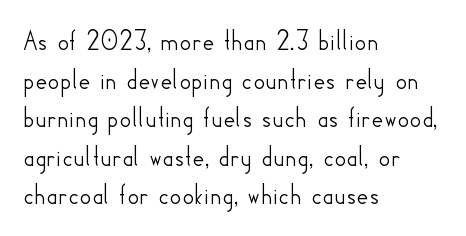
The image shows 29 px sans-serif type, upright; set left-aligned, normal line spacing (1.33x), normal letter spacing, not underlined; low stroke contrast and a small x-height.
